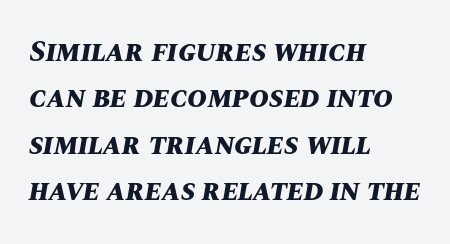
{"italic": "yes", "lean": "right", "slant_degrees": 10, "bold": "yes", "weight": "bold", "width": "normal", "stroke_contrast": "medium", "x_height": "large", "monospaced": "no", "underline": "no", "align": "left", "line_spacing": "normal", "line_spacing_ratio": 1.55, "letter_spacing": "normal", "letter_spacing_em": 0.0, "glyph_px": 30}
